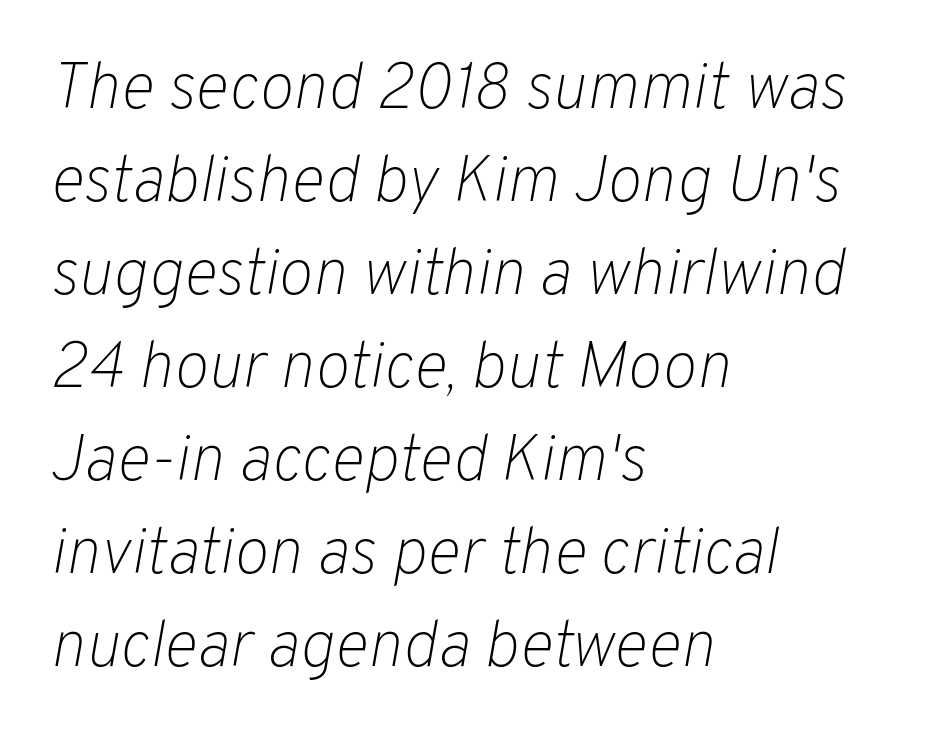
Q: Is the text bold? A: No.
Q: Is the text italic (slanted)? A: Yes, it leans right by about 10 degrees.
Q: Is the text underlined? A: No.
Q: How is the paragraph aligned? A: Left-aligned.
Q: Is the spacing between letters normal or unusually wide? A: Normal.
Q: Is the spacing between lines tight, normal or loose? A: Normal.
Q: Width (condensed, normal, or wide)? A: Normal.
Q: Stroke contrast? A: Low.
Q: x-height? A: Medium.
Q: Monospaced? A: No.
